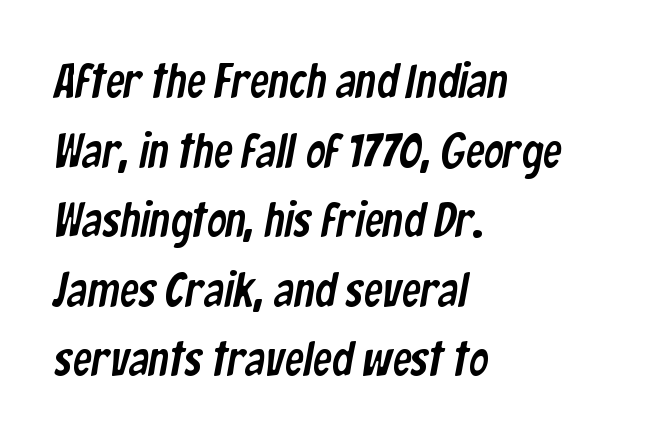
Words float on clear page, feet unadorned. How would I describe the line gaps? Plain and ordinary. Alignment: flush left. Serifs: no, the terminals of the letterforms are clean.
